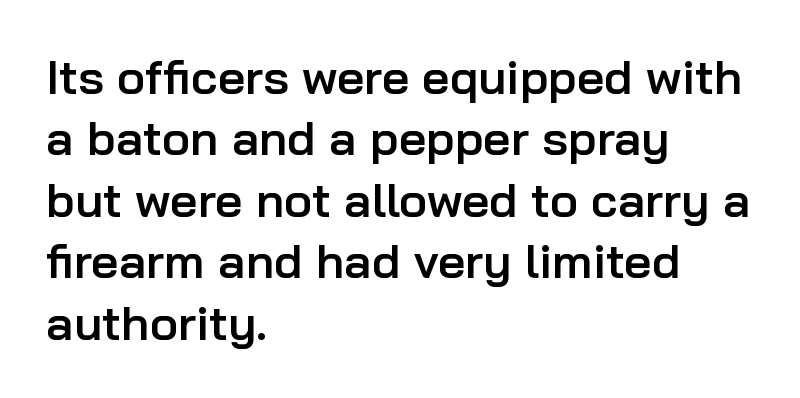
Q: Is the text bold? A: Semi-bold.
Q: Is the text italic (slanted)? A: No, it is upright.
Q: Is the typeface a serif or a sans-serif typeface? A: Sans-serif.
Q: Is the text underlined? A: No.
Q: How is the paragraph aligned? A: Left-aligned.
Q: Is the spacing between letters normal or unusually wide? A: Normal.
Q: Is the spacing between lines tight, normal or loose? A: Normal.
Q: Width (condensed, normal, or wide)? A: Normal.
Q: Stroke contrast? A: Low.
Q: x-height? A: Medium.
Q: Monospaced? A: No.
